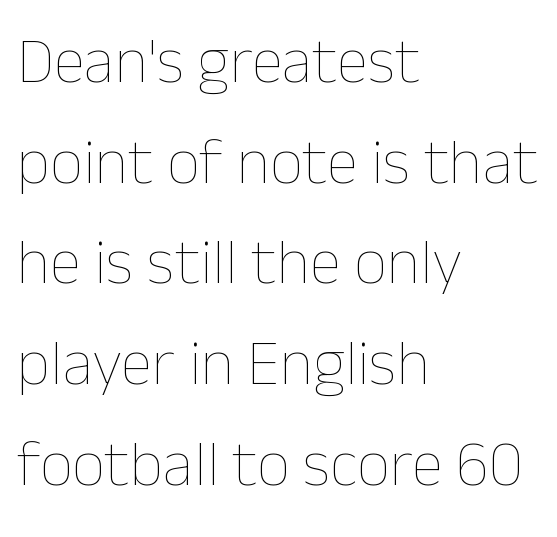
Q: Is the text bold? A: No.
Q: Is the text italic (slanted)? A: No, it is upright.
Q: Is the text underlined? A: No.
Q: How is the paragraph aligned? A: Left-aligned.
Q: Is the spacing between letters normal or unusually wide? A: Normal.
Q: Is the spacing between lines tight, normal or loose? A: Normal.
Q: Width (condensed, normal, or wide)? A: Normal.
Q: Stroke contrast? A: Low.
Q: x-height? A: Medium.
Q: Monospaced? A: No.
